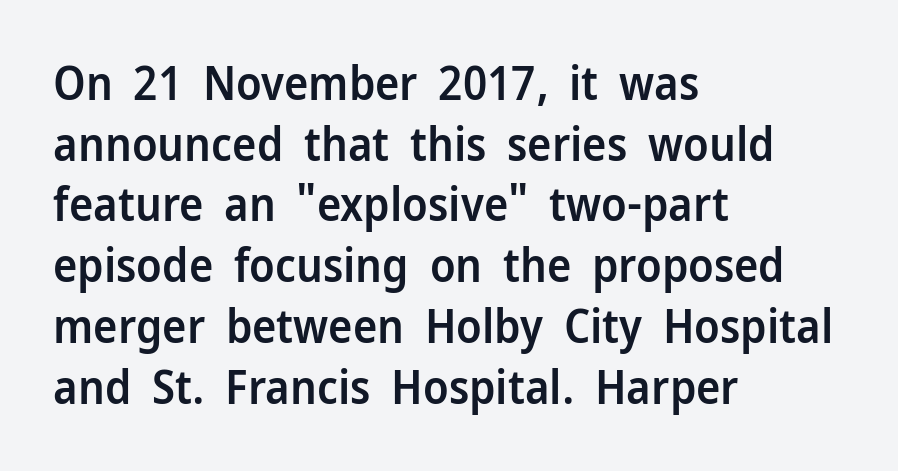
The image shows 46 px semibold sans-serif type, upright; set left-aligned, normal line spacing (1.32x), normal letter spacing, not underlined; low stroke contrast and a medium x-height.
